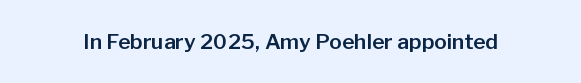
Q: Is the text italic (slanted)? A: No, it is upright.
Q: Is the text underlined? A: No.
Q: Is the spacing between letters normal or unusually wide? A: Normal.
